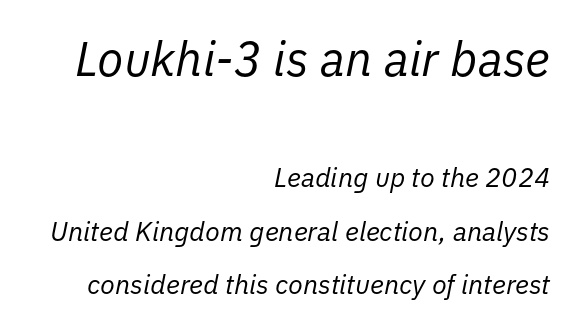
{"italic": "yes", "lean": "right", "slant_degrees": 11, "bold": "no", "weight": "regular", "width": "normal", "stroke_contrast": "low", "x_height": "medium", "monospaced": "no", "underline": "no", "align": "right", "line_spacing": "loose", "line_spacing_ratio": 1.98, "letter_spacing": "normal", "letter_spacing_em": 0.0, "larger_block": "first", "size_ratio": 1.78, "glyph_px": 48}
